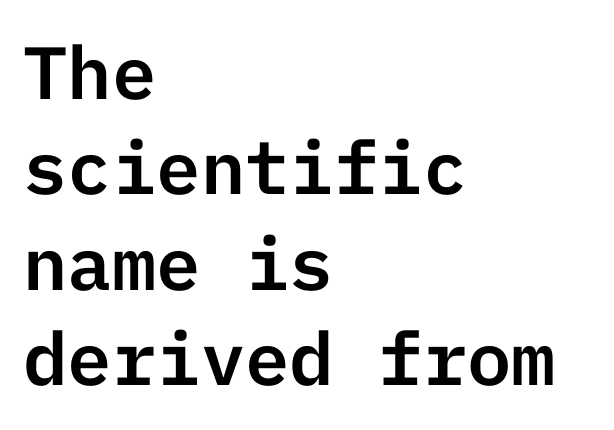
The image shows 74 px sans-serif type, upright; set left-aligned, normal line spacing (1.29x), normal letter spacing, not underlined; low stroke contrast and a medium x-height.
